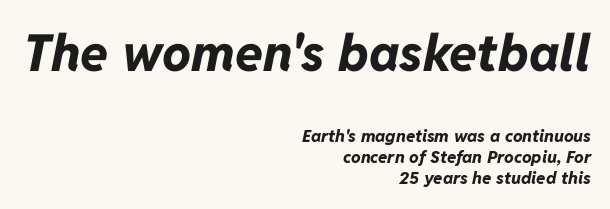
{"italic": "yes", "lean": "right", "slant_degrees": 11, "bold": "yes", "weight": "bold", "width": "normal", "stroke_contrast": "low", "x_height": "medium", "monospaced": "no", "underline": "no", "align": "right", "line_spacing": "normal", "line_spacing_ratio": 1.25, "letter_spacing": "normal", "letter_spacing_em": 0.0, "larger_block": "first", "size_ratio": 3.0, "glyph_px": 51}
